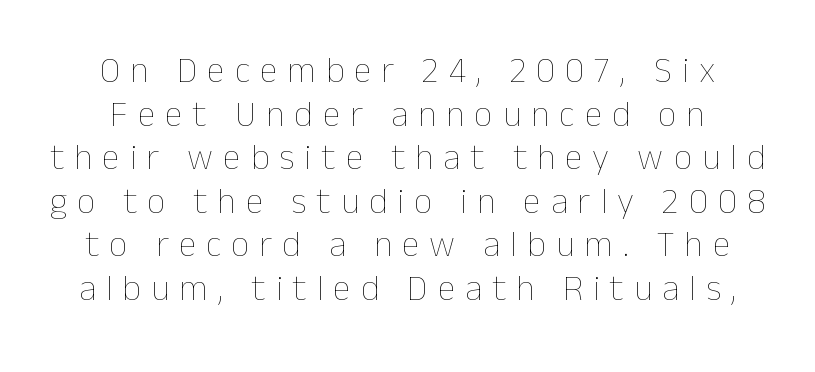
Q: Is the text bold? A: No.
Q: Is the text italic (slanted)? A: No, it is upright.
Q: Is the text underlined? A: No.
Q: Is the spacing between letters normal or unusually wide? A: Unusually wide.
Q: Width (condensed, normal, or wide)? A: Normal.
Q: Stroke contrast? A: Low.
Q: x-height? A: Medium.
Q: Monospaced? A: No.
